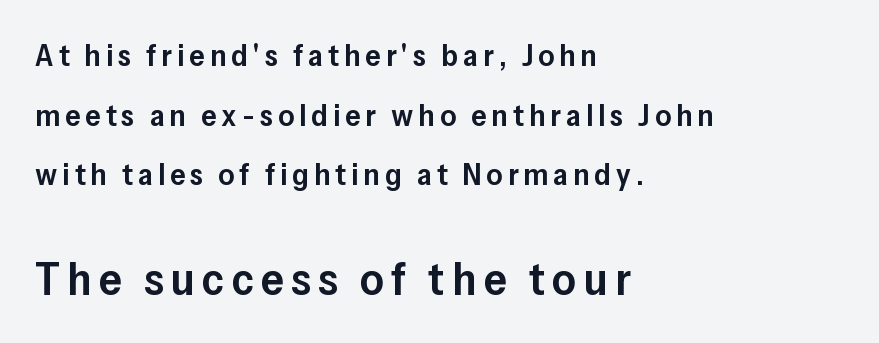
Horizontal bands of white between lines are thick stripes. The string is rendered with underlining switched off. Notice how the passage keeps a crisp vertical edge on the left only. The passage shown is typed in a proportional face where columns would drift. The letters stand upright; this is a roman face. Strokes here are thickened, but only to semibold level.
